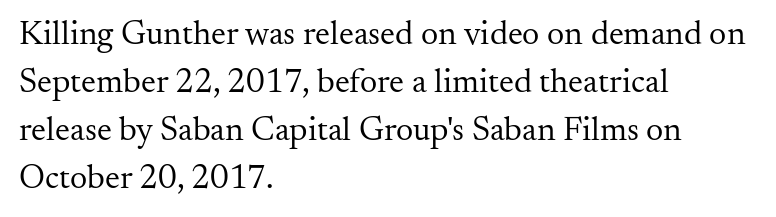
Q: Is the text bold? A: No.
Q: Is the text italic (slanted)? A: No, it is upright.
Q: Is the typeface a serif or a sans-serif typeface? A: Serif.
Q: Is the text underlined? A: No.
Q: How is the paragraph aligned? A: Left-aligned.
Q: Is the spacing between letters normal or unusually wide? A: Normal.
Q: Is the spacing between lines tight, normal or loose? A: Normal.
Q: Width (condensed, normal, or wide)? A: Normal.
Q: Stroke contrast? A: Medium.
Q: x-height? A: Small.
Q: Monospaced? A: No.
